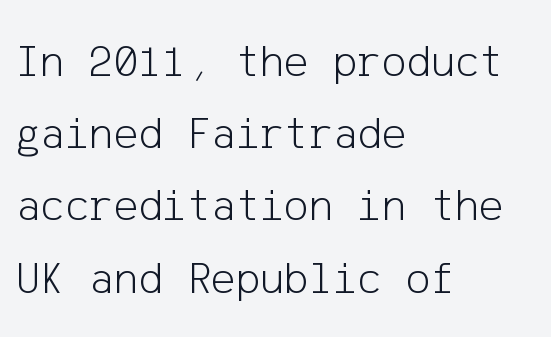
Inter-character spacing is left at the font's built-in metrics. Quick note: not italic, upright. These lines sit exactly where default settings would place them. A clean baseline with only descenders dipping below it. The text was rendered using a sans face with plain stroke endings.
